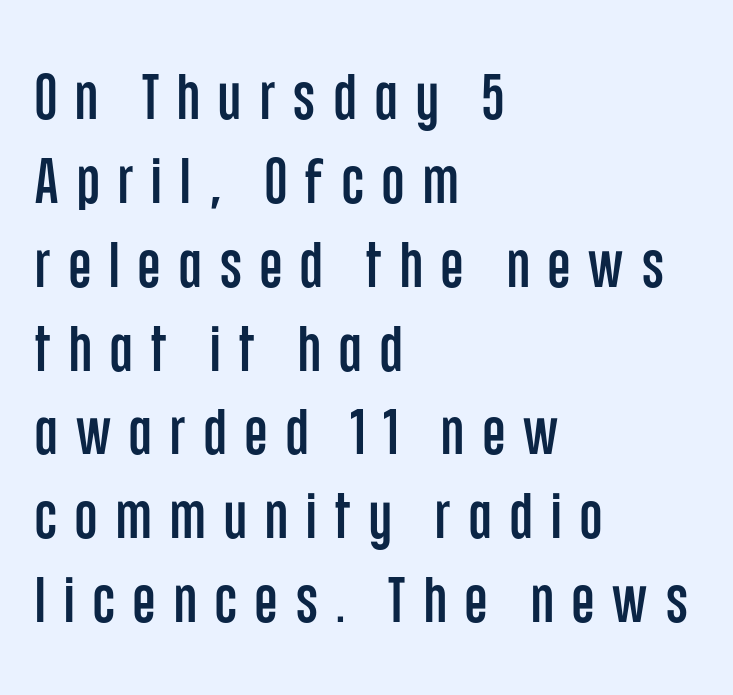
{"serif": "no", "italic": "no", "width": "condensed", "stroke_contrast": "low", "x_height": "large", "monospaced": "no", "underline": "no", "align": "left", "line_spacing": "normal", "line_spacing_ratio": 1.31, "letter_spacing": "wide", "letter_spacing_em": 0.29, "glyph_px": 64}
